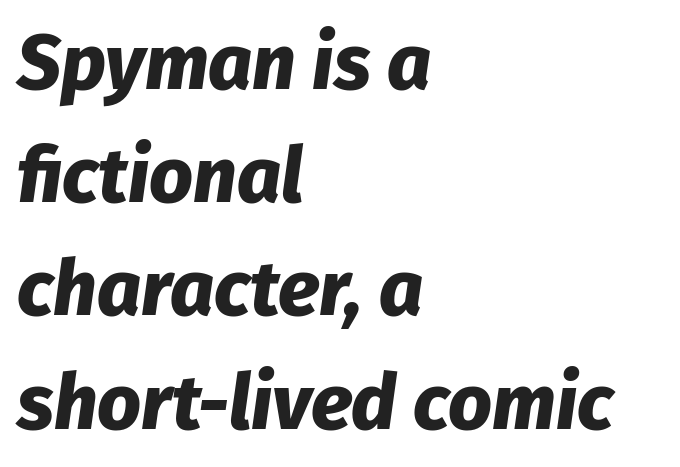
The image shows 77 px heavy type, italic (leaning right); set left-aligned, normal line spacing (1.47x), normal letter spacing, not underlined; low stroke contrast and a medium x-height.
